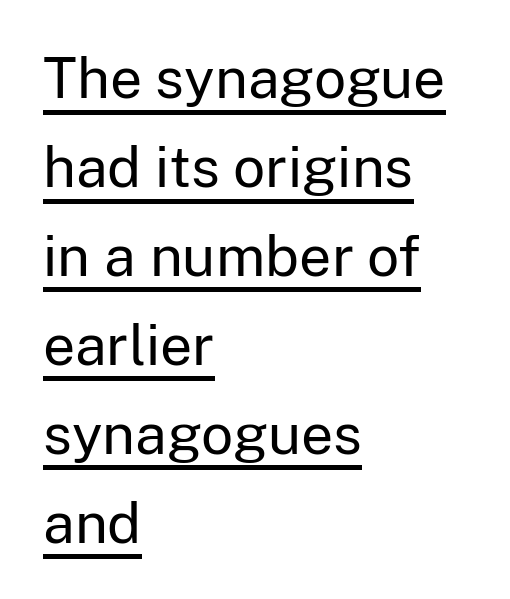
These lines are rendered in a variable-pitch font. This sample uses a sans-serif face. The font is comparable to plain body text, perhaps lighter. The line-height multiplier appears to be the usual default. The specimen includes a rule beneath the text block's lines. Is there any slant? The stems are plumb.
